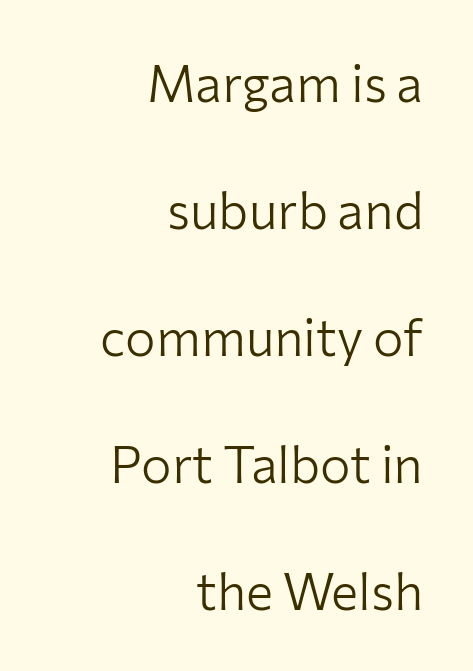
Q: Is the text bold? A: No.
Q: Is the text italic (slanted)? A: No, it is upright.
Q: Is the typeface a serif or a sans-serif typeface? A: Sans-serif.
Q: Is the text underlined? A: No.
Q: How is the paragraph aligned? A: Right-aligned.
Q: Is the spacing between letters normal or unusually wide? A: Normal.
Q: Is the spacing between lines tight, normal or loose? A: Loose.
Q: Width (condensed, normal, or wide)? A: Normal.
Q: Stroke contrast? A: Low.
Q: x-height? A: Medium.
Q: Monospaced? A: No.
